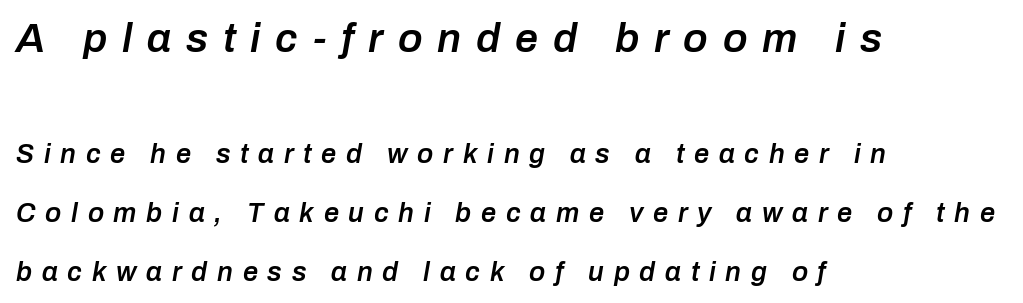
{"italic": "yes", "lean": "right", "slant_degrees": 10, "bold": "semi", "weight": "semibold", "width": "normal", "stroke_contrast": "low", "x_height": "medium", "monospaced": "no", "underline": "no", "align": "left", "line_spacing": "loose", "line_spacing_ratio": 2.19, "letter_spacing": "wide", "letter_spacing_em": 0.36, "larger_block": "first", "size_ratio": 1.52, "glyph_px": 41}
